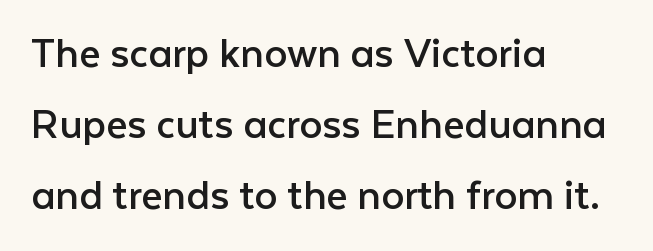
Q: Is the text bold? A: No.
Q: Is the text italic (slanted)? A: No, it is upright.
Q: Is the typeface a serif or a sans-serif typeface? A: Sans-serif.
Q: Is the text underlined? A: No.
Q: How is the paragraph aligned? A: Left-aligned.
Q: Is the spacing between letters normal or unusually wide? A: Normal.
Q: Is the spacing between lines tight, normal or loose? A: Normal.
Q: Width (condensed, normal, or wide)? A: Normal.
Q: Stroke contrast? A: Low.
Q: x-height? A: Medium.
Q: Monospaced? A: No.
